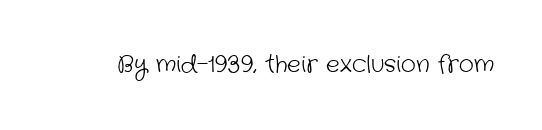
Between one letter and the next there's only the usual sliver of space. Weight: in the light-to-regular range. This rendering features lettering with no underline.
